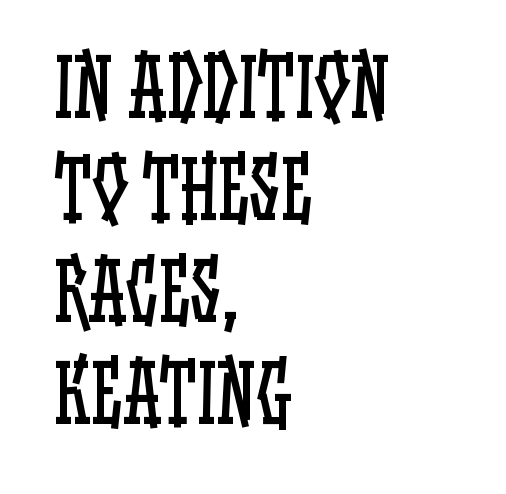
Q: Is the text bold? A: No.
Q: Is the text italic (slanted)? A: No, it is upright.
Q: Is the text underlined? A: No.
Q: How is the paragraph aligned? A: Left-aligned.
Q: Is the spacing between letters normal or unusually wide? A: Normal.
Q: Is the spacing between lines tight, normal or loose? A: Normal.
Q: Width (condensed, normal, or wide)? A: Condensed.
Q: Stroke contrast? A: Low.
Q: x-height? A: Large.
Q: Monospaced? A: No.
